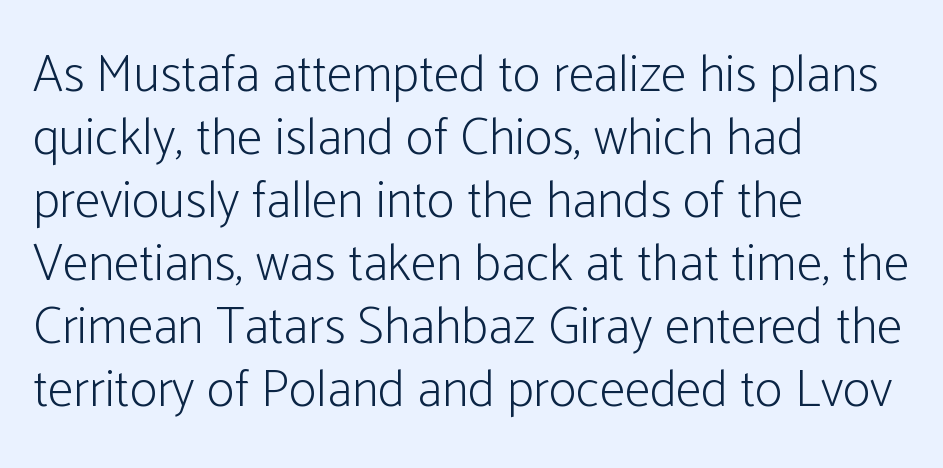
Q: Is the text bold? A: No.
Q: Is the text italic (slanted)? A: No, it is upright.
Q: Is the typeface a serif or a sans-serif typeface? A: Sans-serif.
Q: Is the text underlined? A: No.
Q: How is the paragraph aligned? A: Left-aligned.
Q: Is the spacing between letters normal or unusually wide? A: Normal.
Q: Width (condensed, normal, or wide)? A: Condensed.
Q: Stroke contrast? A: Low.
Q: x-height? A: Medium.
Q: Monospaced? A: No.
